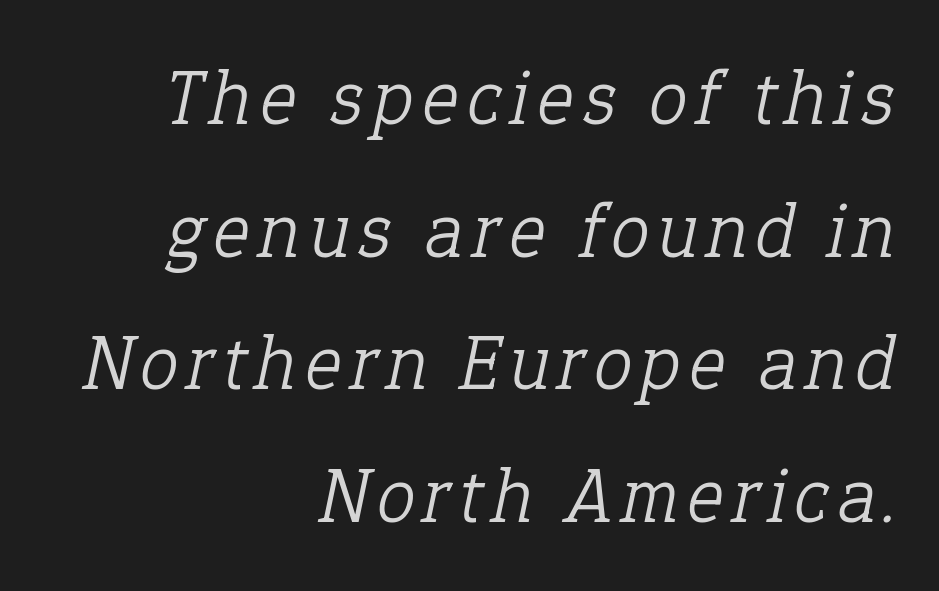
No letter is thick-stroked: the sample isn't bold. How would I describe the line gaps? Plain and ordinary. I'd call this a serif setting — the letters wear small feet. Character widths vary here, with narrow letters taking less room than wide ones. The zone under the glyphs is completely vacant. All the whitespace from short lines collects on the left.
